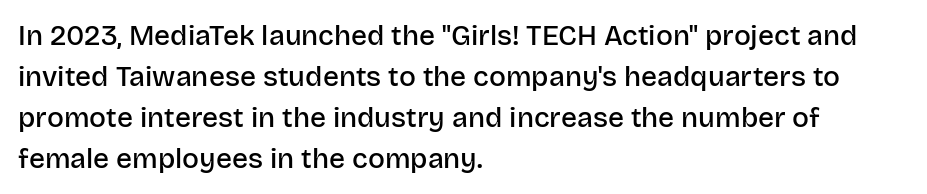
Q: Is the text bold? A: Semi-bold.
Q: Is the text italic (slanted)? A: No, it is upright.
Q: Is the typeface a serif or a sans-serif typeface? A: Sans-serif.
Q: Is the text underlined? A: No.
Q: How is the paragraph aligned? A: Left-aligned.
Q: Is the spacing between letters normal or unusually wide? A: Normal.
Q: Is the spacing between lines tight, normal or loose? A: Normal.
Q: Width (condensed, normal, or wide)? A: Normal.
Q: Stroke contrast? A: Low.
Q: x-height? A: Large.
Q: Monospaced? A: No.
